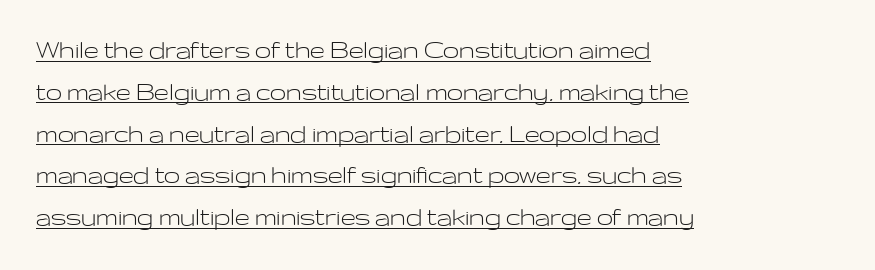
Compared with undecorated copy, this sample adds a rule below the words. Weight: not bold — regular or lighter. Here the designer chose a conventional face with non-uniform glyph widths. Does the leading feel generous? No, just average. All the whitespace from short lines collects on the right.
